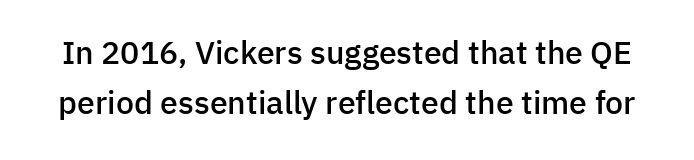
{"serif": "no", "italic": "no", "bold": "semi", "weight": "semibold", "width": "normal", "stroke_contrast": "low", "x_height": "medium", "monospaced": "no", "underline": "no", "line_spacing": "normal", "line_spacing_ratio": 1.56, "letter_spacing": "normal", "letter_spacing_em": 0.0, "glyph_px": 32}
